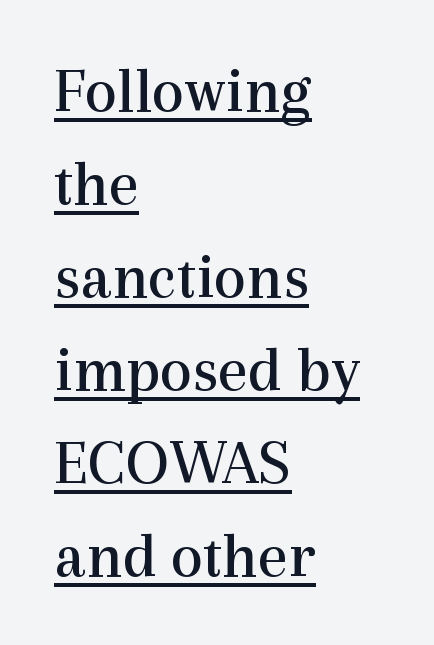
Q: Is the text bold? A: No.
Q: Is the text italic (slanted)? A: No, it is upright.
Q: Is the typeface a serif or a sans-serif typeface? A: Serif.
Q: Is the text underlined? A: Yes.
Q: How is the paragraph aligned? A: Left-aligned.
Q: Is the spacing between letters normal or unusually wide? A: Normal.
Q: Is the spacing between lines tight, normal or loose? A: Normal.
Q: Width (condensed, normal, or wide)? A: Normal.
Q: x-height? A: Medium.
Q: Monospaced? A: No.
